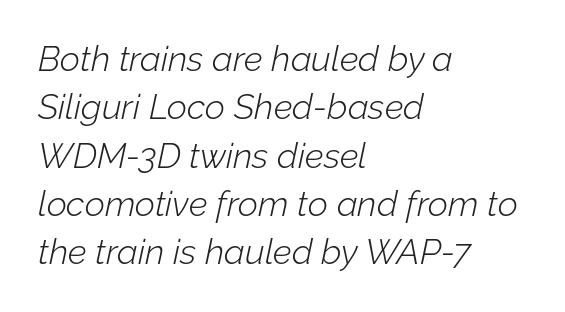
{"italic": "yes", "lean": "right", "slant_degrees": 12, "bold": "no", "weight": "light", "width": "normal", "stroke_contrast": "low", "x_height": "medium", "monospaced": "no", "underline": "no", "align": "left", "line_spacing": "normal", "line_spacing_ratio": 1.38, "letter_spacing": "normal", "letter_spacing_em": 0.0, "glyph_px": 35}
